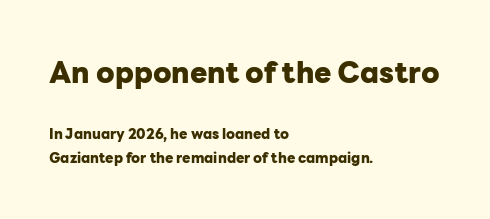
The image shows 29 px heavy sans-serif type, upright; set left-aligned, line spacing 1.71x, normal letter spacing, not underlined; the first (top) block is 2.07x larger; low stroke contrast and a medium x-height.
